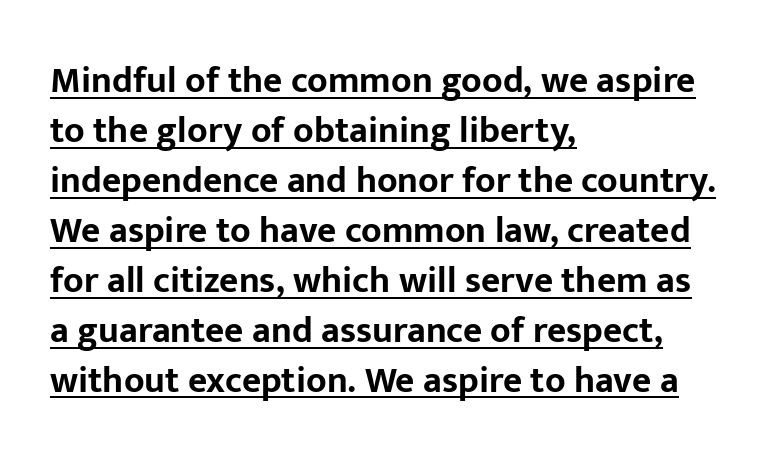
The passage shown is typed in a proportional face where columns would drift. Set as a true bold cut, around the 700 mark. Honestly, the letter spacing is just normal — you wouldn't notice it. Italic: no, the glyphs are upright roman. Is this a sans? Yes — the strokes have no serifs. This rendering uses left alignment, leaving the right contour irregular.
